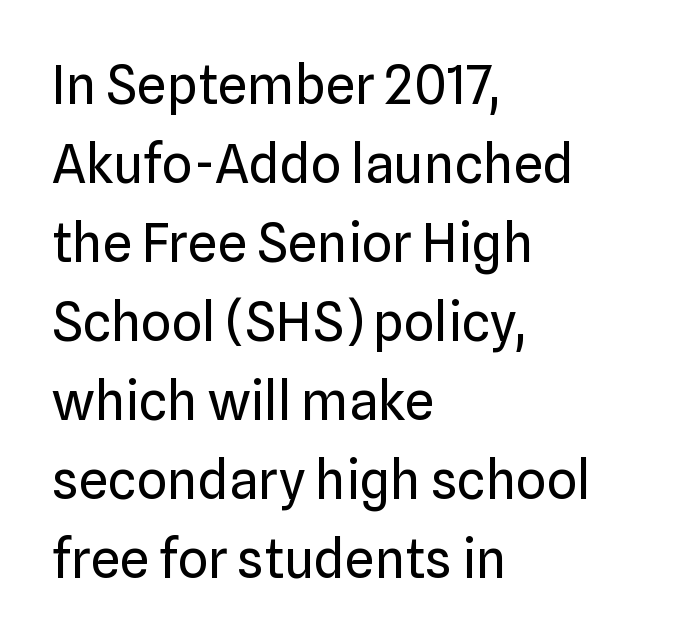
Italic: no, the glyphs are upright roman. A normal amount of white space separates one row of letters from the next. Unlike a traditional serif, this face leaves its strokes unadorned. The string is rendered with underlining switched off.
